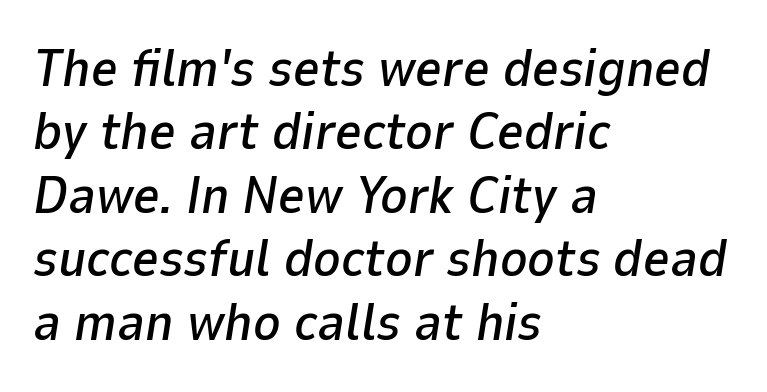
{"italic": "yes", "lean": "right", "slant_degrees": 9, "width": "normal", "stroke_contrast": "low", "x_height": "medium", "monospaced": "no", "underline": "no", "align": "left", "line_spacing_ratio": 1.22, "letter_spacing": "normal", "letter_spacing_em": 0.0, "glyph_px": 52}
